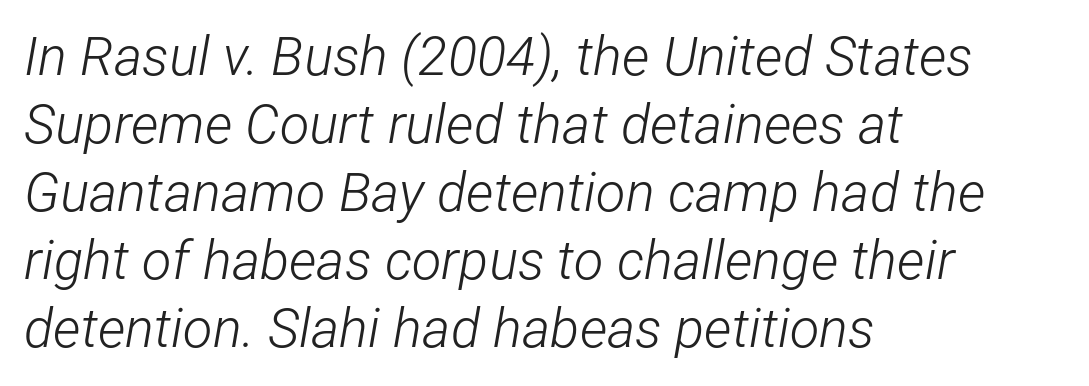
The image shows 54 px light, condensed type, italic (leaning right); set left-aligned, normal line spacing (1.26x), normal letter spacing, not underlined; low stroke contrast and a medium x-height.
